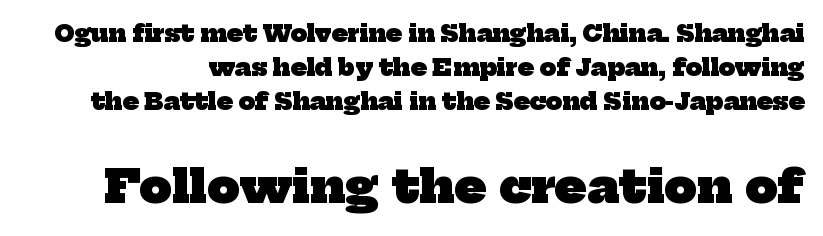
The image shows 46 px heavy serif type; set normal line spacing (1.47x), normal letter spacing, not underlined; the second (bottom) block is 2.0x larger; low stroke contrast and a medium x-height.
